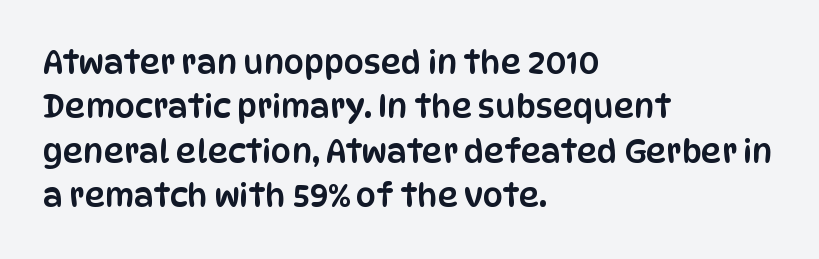
Default kerning and tracking; the words read as compact shapes. Letters rest on an invisible, unmarked baseline. Rows of type keep a routine distance in the vertical direction. Line beginnings align vertically; line endings do not. Font category for this specimen: sans-serif.
